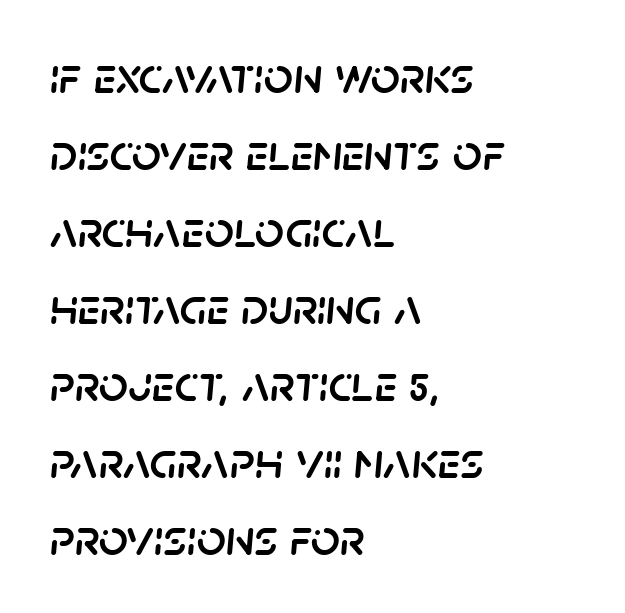
{"italic": "yes", "lean": "right", "slant_degrees": 5, "width": "normal", "stroke_contrast": "low", "x_height": "large", "monospaced": "no", "underline": "no", "align": "left", "line_spacing": "normal", "line_spacing_ratio": 1.51, "letter_spacing": "normal", "letter_spacing_em": 0.0, "glyph_px": 51}
